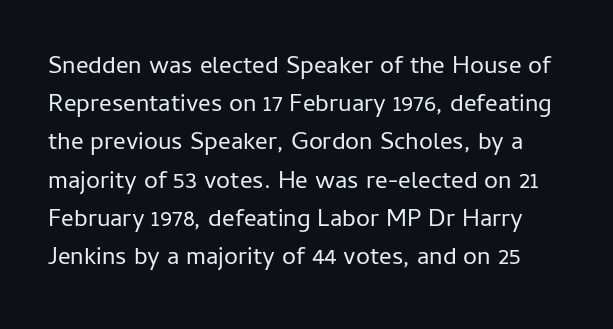
{"italic": "no", "bold": "no", "underline": "no", "line_spacing": "normal", "line_spacing_ratio": 1.53, "letter_spacing": "normal", "letter_spacing_em": 0.0, "glyph_px": 25}
